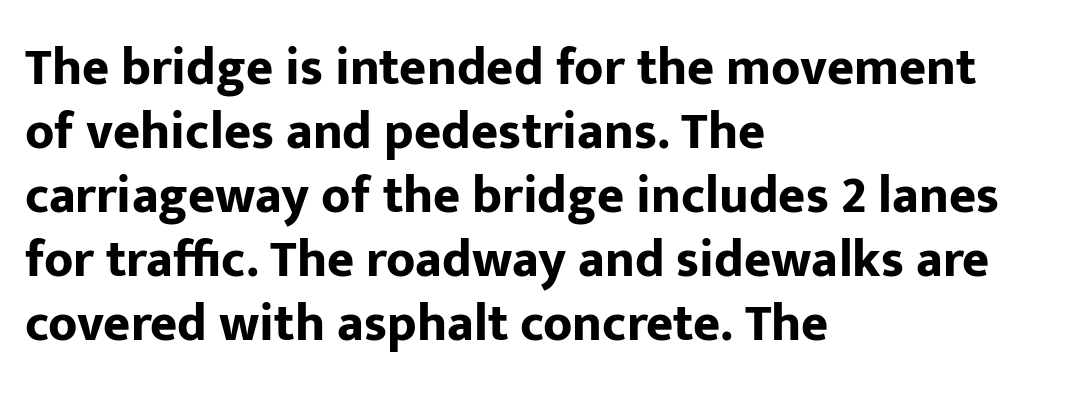
This sample uses a sans-serif face. The baseline area is clear. Does extra space separate the letters? No, they use regular spacing. The letters stand straight up with perfectly vertical stems. Spacing verdict: proportional, widths tailored to each character. Casual observation: everything's shoved over to the left.
